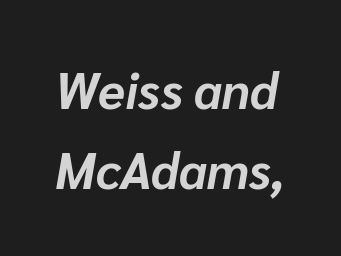
{"italic": "yes", "lean": "right", "slant_degrees": 10, "bold": "yes", "weight": "bold", "width": "normal", "stroke_contrast": "low", "x_height": "medium", "monospaced": "no", "underline": "no", "line_spacing": "normal", "line_spacing_ratio": 1.6, "letter_spacing": "normal", "letter_spacing_em": 0.0, "glyph_px": 50}
